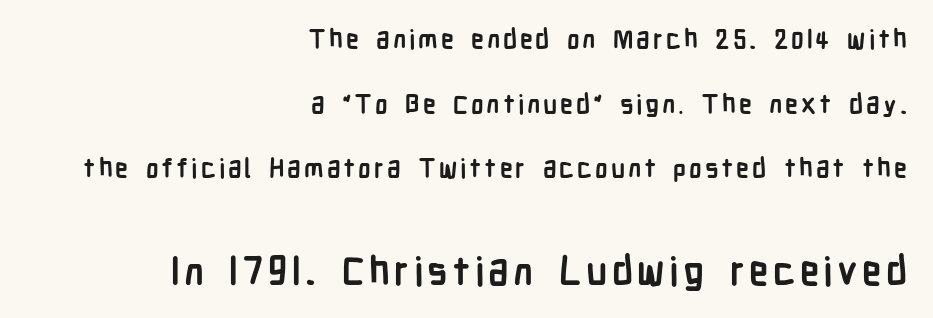
Q: Is the text bold? A: Yes.
Q: Is the text italic (slanted)? A: No, it is upright.
Q: Is the typeface a serif or a sans-serif typeface? A: Sans-serif.
Q: Is the text underlined? A: No.
Q: How is the paragraph aligned? A: Right-aligned.
Q: Is the spacing between lines tight, normal or loose? A: Loose.
Q: Which block of text is set in a larger size, the first (top) or the second (bottom)? A: The second (bottom) one.
Q: Width (condensed, normal, or wide)? A: Condensed.
Q: Stroke contrast? A: Low.
Q: x-height? A: Medium.
Q: Monospaced? A: No.
